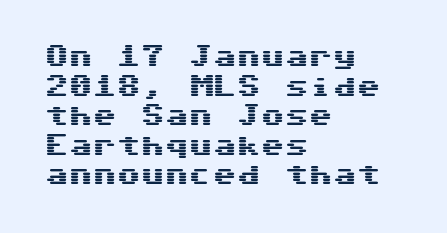
The rag falls on the right side of this text block. This sample uses an upright cut, with every glyph sitting square on the baseline. This sample uses plain, unmodified letter spacing. The strip under each line holds only bare page.
